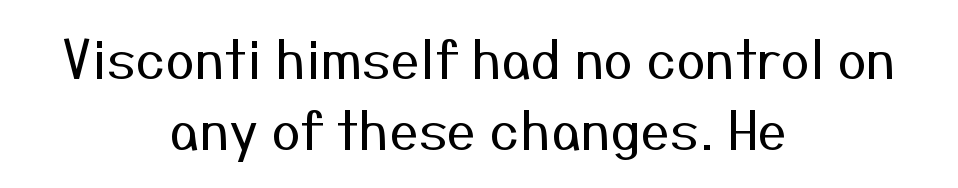
The letters sit at their default tracking, neither squeezed nor spread. A typesetter would call this proportional, since set widths differ per character. Each new line begins a customary step beneath the previous one. The baseline area is clear.
